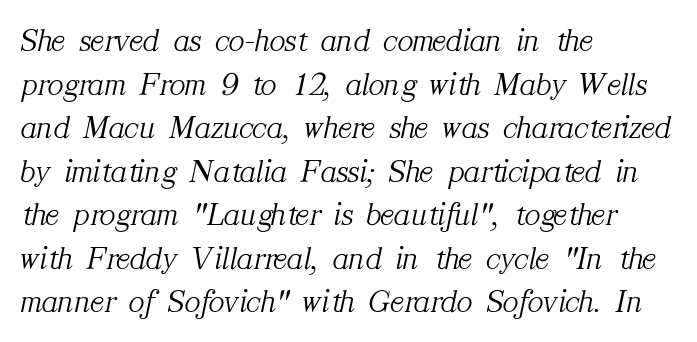
The passage shown is typeset with a serif family. Italic: yes, the glyphs are oblique. Do the characters align in a grid? No, the font is proportional. Check under the words: just untouched page. The line texture is even and compact thanks to regular tracking. These glyphs show unthickened strokes, regular width or finer.
